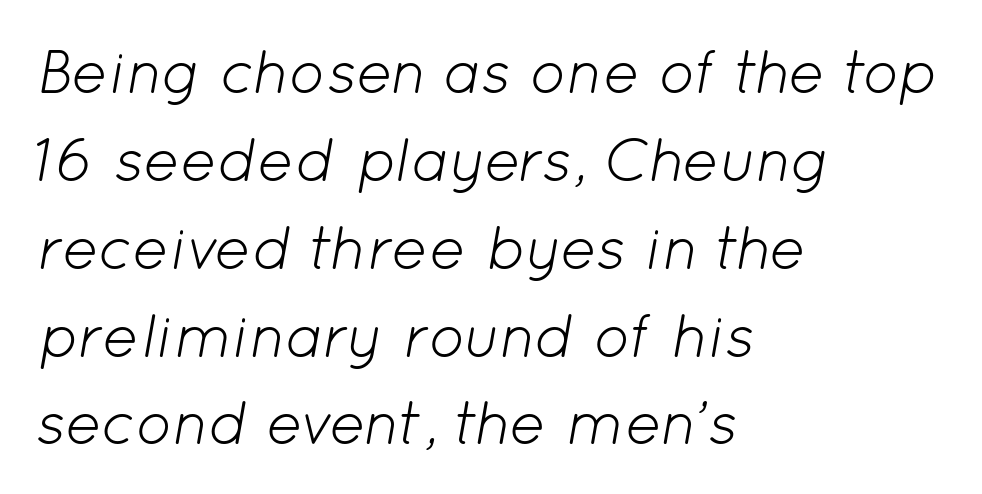
{"italic": "yes", "lean": "right", "slant_degrees": 12, "bold": "no", "weight": "light", "width": "normal", "stroke_contrast": "low", "x_height": "medium", "monospaced": "no", "underline": "no", "align": "left", "line_spacing": "normal", "line_spacing_ratio": 1.44, "letter_spacing": "normal", "letter_spacing_em": 0.0, "glyph_px": 61}
